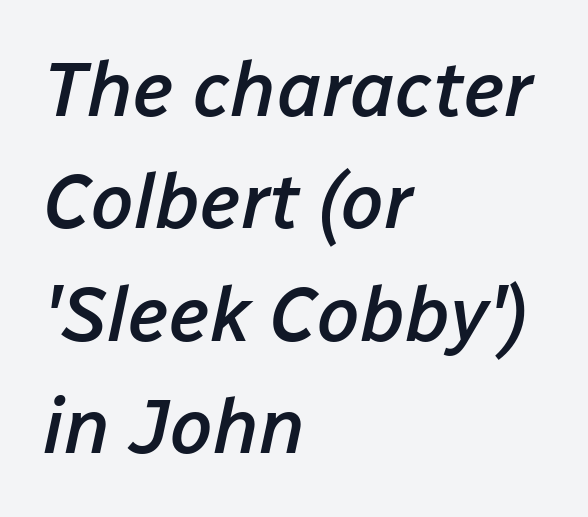
Q: Is the text bold? A: Semi-bold.
Q: Is the text italic (slanted)? A: Yes, it leans right by about 12 degrees.
Q: Is the text underlined? A: No.
Q: How is the paragraph aligned? A: Left-aligned.
Q: Is the spacing between letters normal or unusually wide? A: Normal.
Q: Is the spacing between lines tight, normal or loose? A: Normal.
Q: Width (condensed, normal, or wide)? A: Normal.
Q: Stroke contrast? A: Low.
Q: x-height? A: Medium.
Q: Monospaced? A: No.
